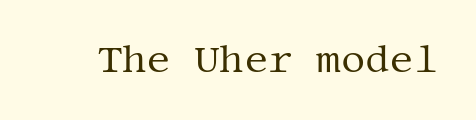
Q: Is the text bold? A: No.
Q: Is the text italic (slanted)? A: No, it is upright.
Q: Is the typeface a serif or a sans-serif typeface? A: Serif.
Q: Is the text underlined? A: No.
Q: Is the spacing between letters normal or unusually wide? A: Normal.
Q: Width (condensed, normal, or wide)? A: Normal.
Q: Stroke contrast? A: Medium.
Q: x-height? A: Large.
